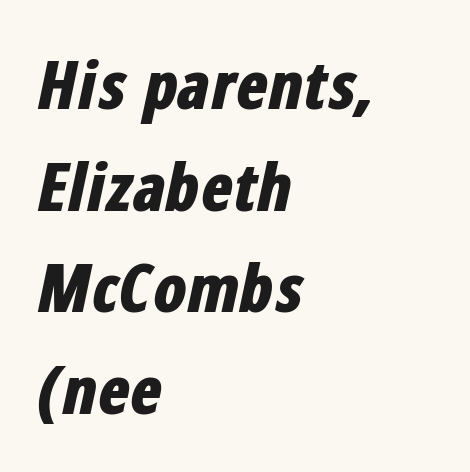
The image shows 66 px bold, condensed type, italic (leaning right); set left-aligned, normal line spacing (1.54x), normal letter spacing, not underlined; low stroke contrast and a medium x-height.
